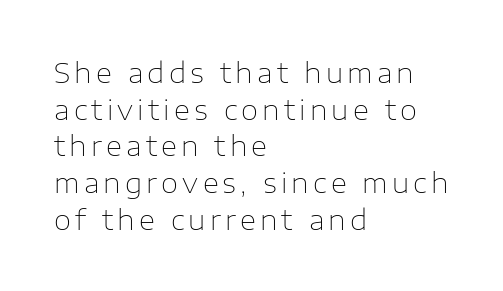
Does the lettering tilt? It doesn't — this is upright. Stems here are at most as thick as an everyday book face. Here the designer chose a conventional face with non-uniform glyph widths. Underlining? Definitely not there. Line spacing here is normal. The paragraph shown leans on its left margin.
